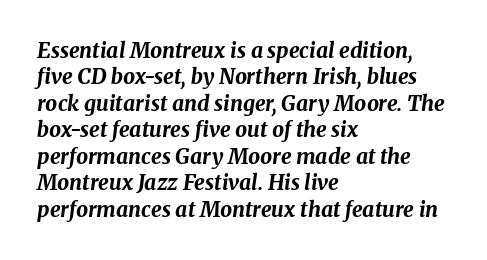
The image shows 21 px bold type, italic (leaning right); set left-aligned, normal line spacing (1.26x), normal letter spacing, not underlined.
